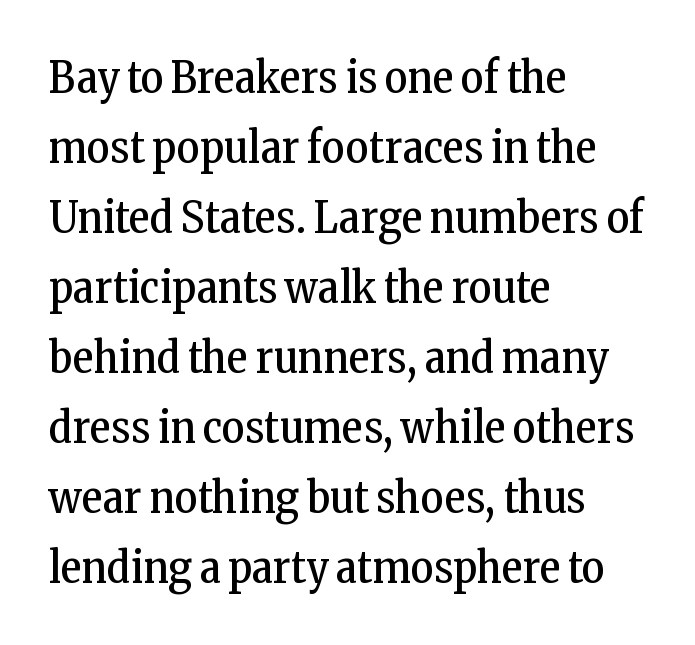
The image shows 44 px regular-weight, condensed serif type, upright; set left-aligned, normal line spacing (1.59x), normal letter spacing, not underlined; low stroke contrast and a medium x-height.
